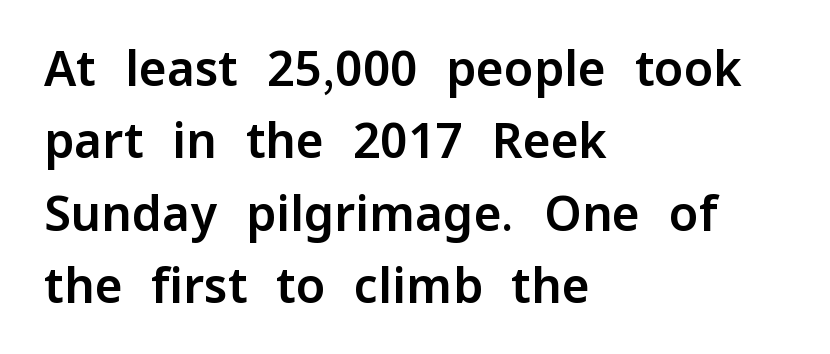
{"serif": "no", "italic": "no", "width": "normal", "stroke_contrast": "low", "x_height": "medium", "monospaced": "no", "underline": "no", "align": "left", "line_spacing": "normal", "line_spacing_ratio": 1.51, "letter_spacing": "normal", "letter_spacing_em": 0.0, "glyph_px": 48}
